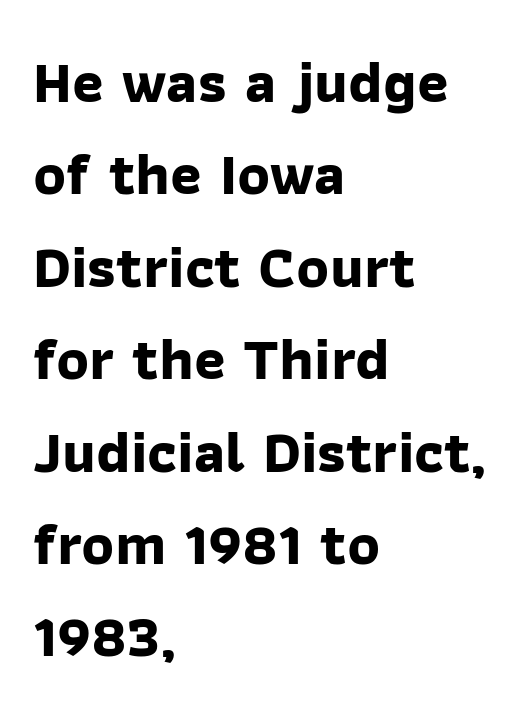
The image shows 60 px bold sans-serif type; set left-aligned, normal line spacing (1.54x), normal letter spacing, not underlined; low stroke contrast and a medium x-height.
